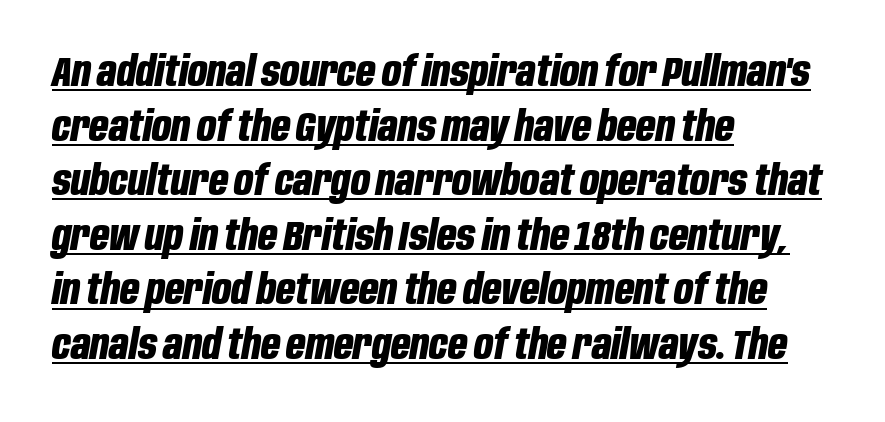
Honestly, the row spacing looks completely unremarkable. Italic? Definitely — the glyphs are oblique. A student would call this left alignment; a typographer would say flush left, rag right. The rendering keeps characters at their native spacing.
